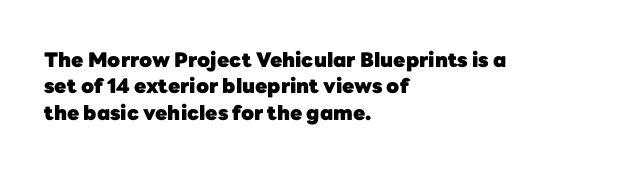
The image shows 20 px bold type, upright; set left-aligned, normal line spacing (1.32x), normal letter spacing, not underlined.
